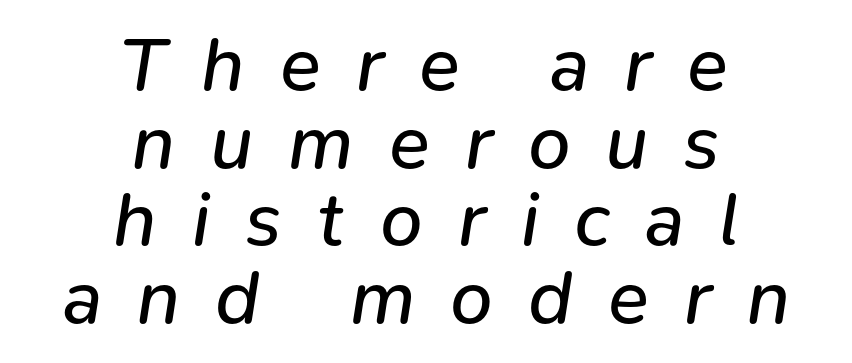
{"italic": "yes", "lean": "right", "slant_degrees": 9, "bold": "no", "weight": "regular", "width": "normal", "stroke_contrast": "low", "x_height": "medium", "monospaced": "no", "underline": "no", "align": "center", "line_spacing": "tight", "line_spacing_ratio": 1.02, "letter_spacing": "wide", "letter_spacing_em": 0.46, "glyph_px": 76}
